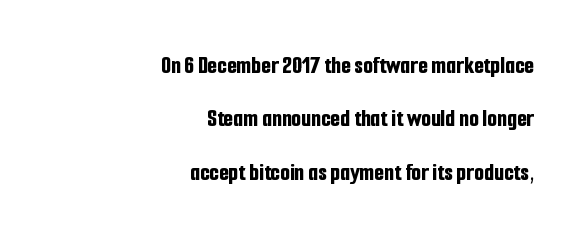
{"italic": "no", "bold": "yes", "underline": "no", "align": "right", "line_spacing": "loose", "line_spacing_ratio": 2.14, "letter_spacing": "normal", "letter_spacing_em": 0.0, "glyph_px": 25}
